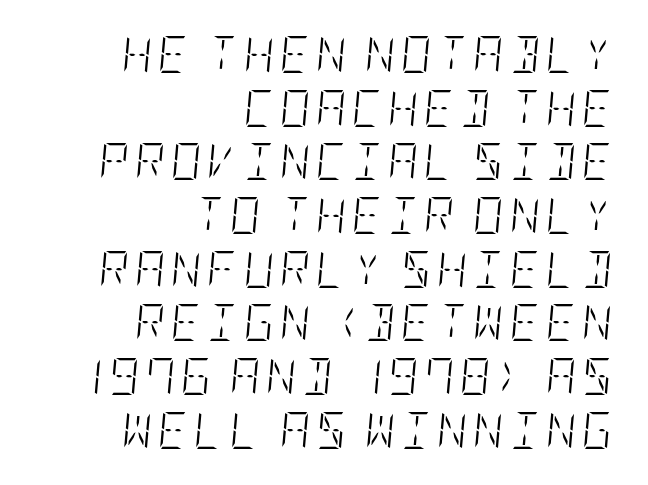
Each row of text sits above clean, open space. Stroke thickness stays within the range of a standard reading face or lighter. The rendering applies a slant to the glyphs. The rag falls on the left side of this text block. The block of text has a typical density, with ordinary space between rows.
